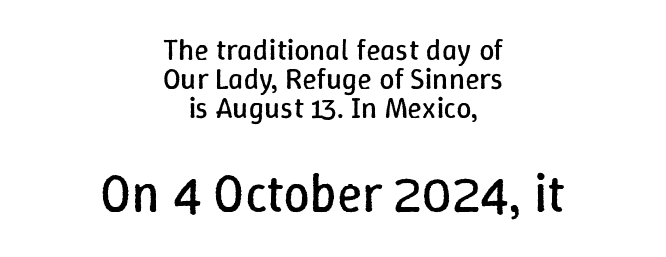
The image shows 52 px regular-weight type, upright; set centered, tight line spacing (0.97x), normal letter spacing, not underlined; the second (bottom) block is 1.73x larger; low stroke contrast and a medium x-height.
